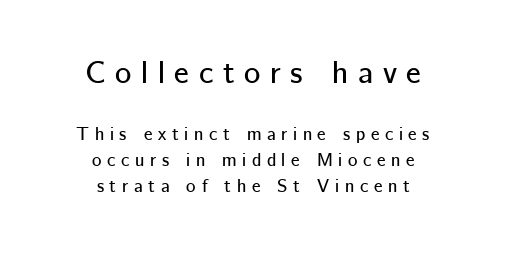
This is sans-serif lettering, the kind often seen on screens and signage. Each line is balanced around a shared central axis. Ordinary non-slanted type is in use. Honestly, there is no underline to notice here at all. A normal amount of white space separates one row of letters from the next.
